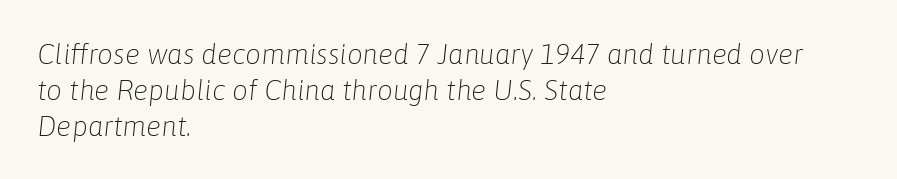
{"italic": "yes", "lean": "right", "slant_degrees": 6, "bold": "no", "weight": "light", "width": "normal", "stroke_contrast": "low", "x_height": "medium", "monospaced": "no", "underline": "no", "align": "left", "line_spacing": "normal", "line_spacing_ratio": 1.28, "letter_spacing": "normal", "letter_spacing_em": 0.0, "glyph_px": 28}
